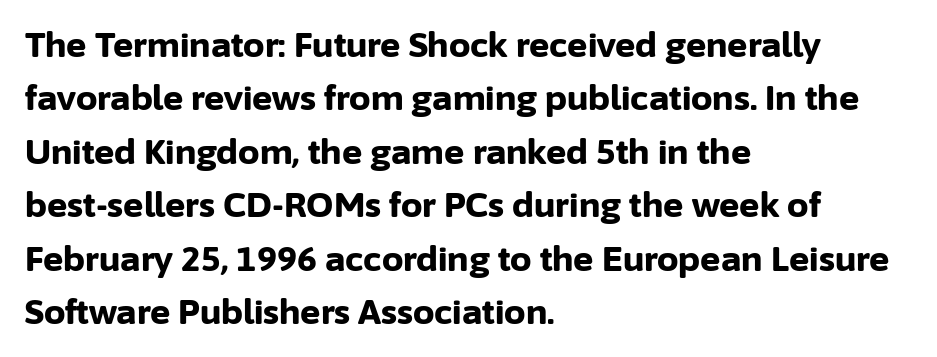
The letters advance in unequal steps, a hallmark of proportional type. Layout note: lines flush left. You can tell from the bare stems that sans-serif type was used. Beneath every word, the page is bare. Heft: maximum for text — a bold.
